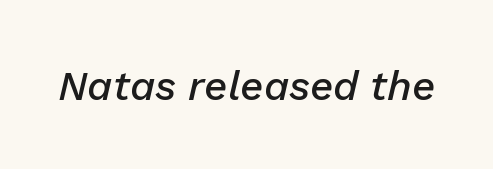
Q: Is the text bold? A: Semi-bold.
Q: Is the text italic (slanted)? A: Yes, it leans right by about 13 degrees.
Q: Is the text underlined? A: No.
Q: Is the spacing between letters normal or unusually wide? A: Normal.
Q: Width (condensed, normal, or wide)? A: Normal.
Q: Stroke contrast? A: Low.
Q: x-height? A: Medium.
Q: Monospaced? A: No.
